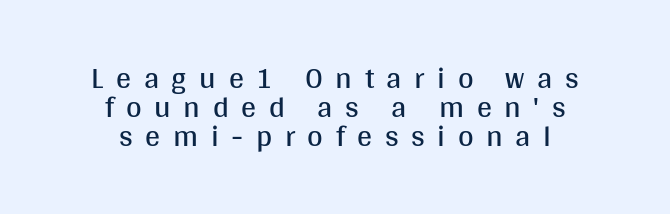
Q: Is the text bold? A: No.
Q: Is the text italic (slanted)? A: No, it is upright.
Q: Is the typeface a serif or a sans-serif typeface? A: Sans-serif.
Q: Is the text underlined? A: No.
Q: How is the paragraph aligned? A: Centered.
Q: Is the spacing between letters normal or unusually wide? A: Unusually wide.
Q: Is the spacing between lines tight, normal or loose? A: Tight.
Q: Width (condensed, normal, or wide)? A: Normal.
Q: Stroke contrast? A: Medium.
Q: x-height? A: Large.
Q: Monospaced? A: No.
